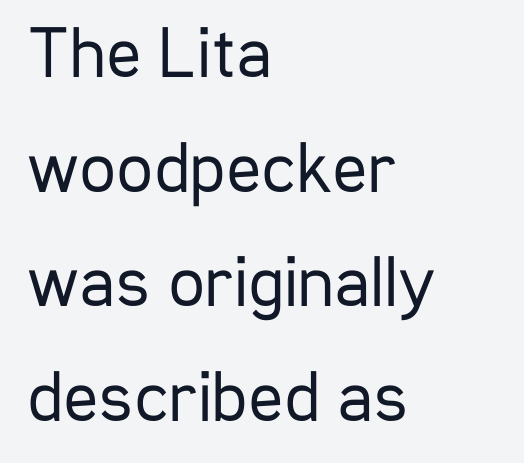
Q: Is the text bold? A: No.
Q: Is the text italic (slanted)? A: No, it is upright.
Q: Is the typeface a serif or a sans-serif typeface? A: Sans-serif.
Q: Is the text underlined? A: No.
Q: How is the paragraph aligned? A: Left-aligned.
Q: Is the spacing between letters normal or unusually wide? A: Normal.
Q: Is the spacing between lines tight, normal or loose? A: Normal.
Q: Width (condensed, normal, or wide)? A: Condensed.
Q: Stroke contrast? A: Low.
Q: x-height? A: Medium.
Q: Monospaced? A: No.
